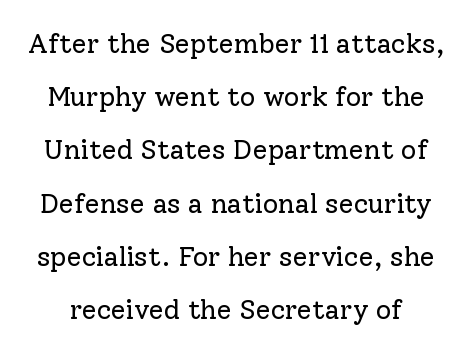
Q: Is the text bold? A: No.
Q: Is the text italic (slanted)? A: No, it is upright.
Q: Is the text underlined? A: No.
Q: Is the spacing between letters normal or unusually wide? A: Normal.
Q: Is the spacing between lines tight, normal or loose? A: Loose.
